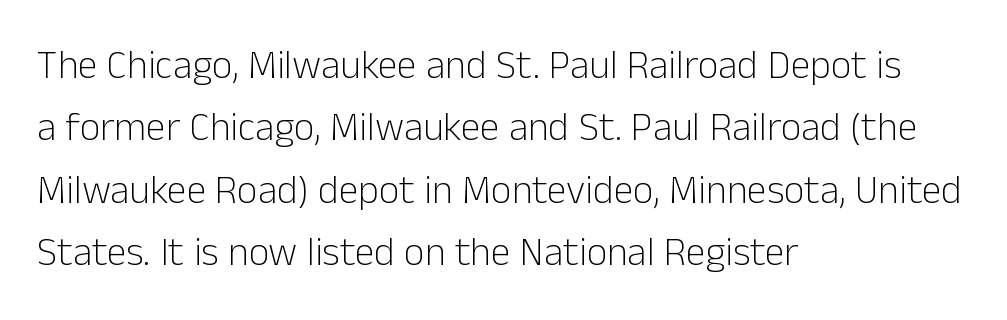
The image shows 40 px light sans-serif type, upright; set left-aligned, normal line spacing (1.56x), normal letter spacing, not underlined; low stroke contrast and a medium x-height.
